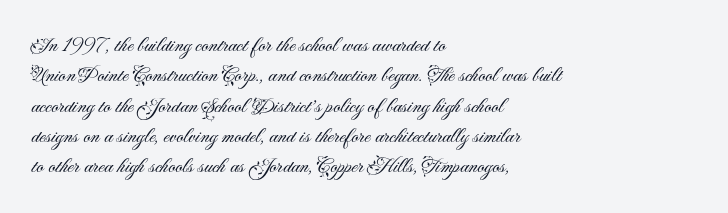
{"bold": "no", "underline": "no", "align": "left", "line_spacing": "normal", "line_spacing_ratio": 1.38, "letter_spacing": "normal", "letter_spacing_em": 0.0, "glyph_px": 22}
